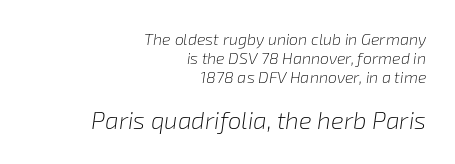
{"italic": "yes", "lean": "right", "slant_degrees": 8, "bold": "no", "underline": "no", "align": "right", "line_spacing_ratio": 1.19, "letter_spacing": "normal", "letter_spacing_em": 0.0, "larger_block": "second", "size_ratio": 1.5, "glyph_px": 24}
